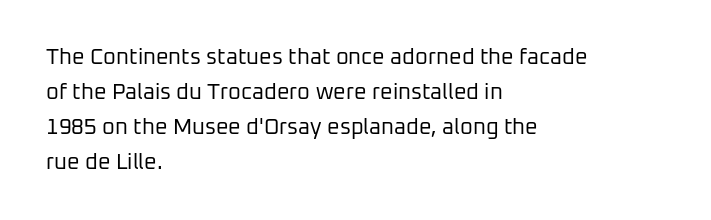
Q: Is the text bold? A: No.
Q: Is the text italic (slanted)? A: No, it is upright.
Q: Is the text underlined? A: No.
Q: How is the paragraph aligned? A: Left-aligned.
Q: Is the spacing between letters normal or unusually wide? A: Normal.
Q: Is the spacing between lines tight, normal or loose? A: Normal.
